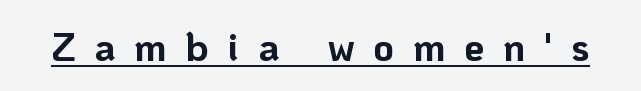
{"serif": "no", "italic": "no", "bold": "yes", "weight": "bold", "width": "normal", "stroke_contrast": "low", "x_height": "medium", "monospaced": "no", "underline": "yes", "letter_spacing": "wide", "letter_spacing_em": 0.47, "glyph_px": 40}
